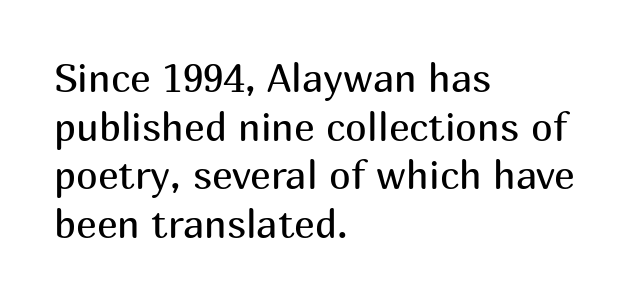
The font family rendered here belongs to the sans-serif group. Inter-character spacing is left at the font's built-in metrics. Lines of text with bare space underneath. Summary of vertical rhythm: regular, with standard interline spacing.
